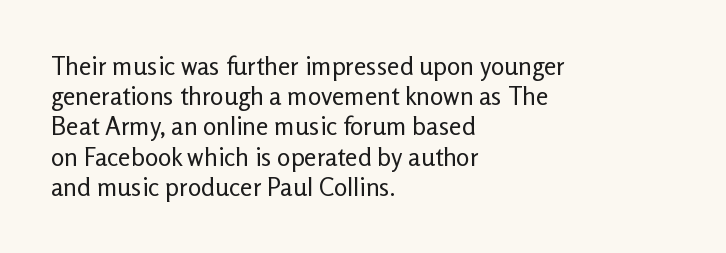
The image shows 25 px text type, upright; set left-aligned, line spacing 1.21x, normal letter spacing, not underlined.
